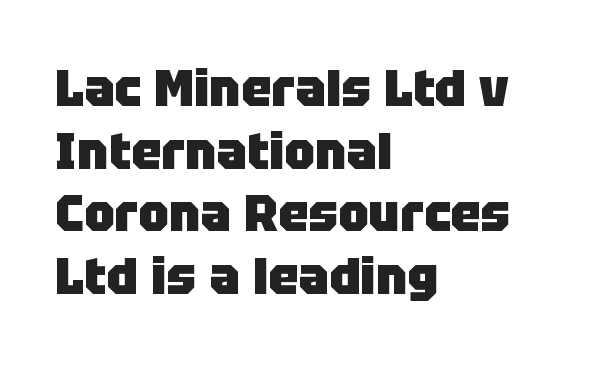
Q: Is the text bold? A: Yes.
Q: Is the text italic (slanted)? A: No, it is upright.
Q: Is the typeface a serif or a sans-serif typeface? A: Sans-serif.
Q: Is the text underlined? A: No.
Q: How is the paragraph aligned? A: Left-aligned.
Q: Is the spacing between letters normal or unusually wide? A: Normal.
Q: Width (condensed, normal, or wide)? A: Normal.
Q: Stroke contrast? A: Low.
Q: x-height? A: Large.
Q: Monospaced? A: No.
